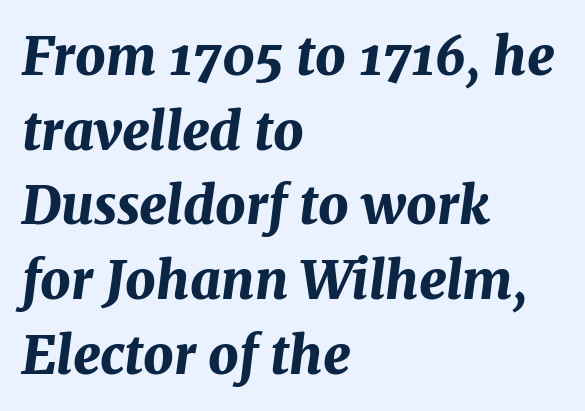
Q: Is the text bold? A: Yes.
Q: Is the text italic (slanted)? A: Yes, it leans right by about 7 degrees.
Q: Is the text underlined? A: No.
Q: How is the paragraph aligned? A: Left-aligned.
Q: Is the spacing between letters normal or unusually wide? A: Normal.
Q: Is the spacing between lines tight, normal or loose? A: Normal.
Q: Width (condensed, normal, or wide)? A: Normal.
Q: Stroke contrast? A: Medium.
Q: x-height? A: Medium.
Q: Monospaced? A: No.
